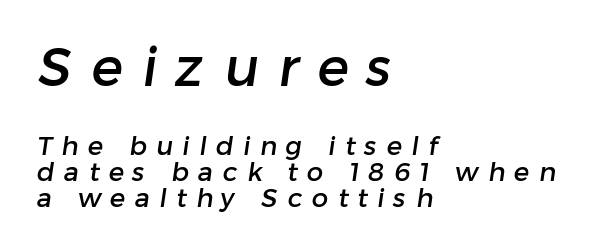
The glyphs are unaccompanied by any horizontal stroke below them. Character widths vary here, with narrow letters taking less room than wide ones. Look at the bottom of the vertical strokes: they stop flat, with no serifs. This block would grow much taller if given ordinary leading; it's compressed now. Inter-character spacing is expanded well beyond the font's built-in metrics. Size contrast runs from large at the top to small at the bottom.
